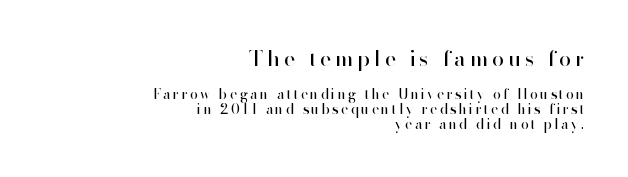
Compared with a typical body face, this is equally light or lighter still. The line-height multiplier appears low, near solid setting. Every stem runs plumb, perpendicular to the baseline. The lines in this sample share a right terminus and differ only in where they begin.
